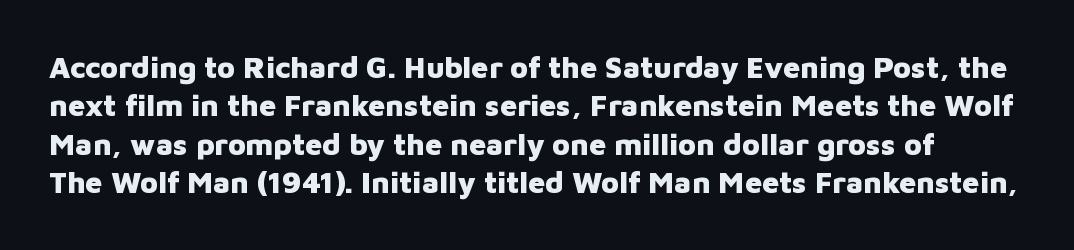
The image shows 30 px heavy sans-serif type, upright; set normal line spacing (1.28x), normal letter spacing, not underlined; low stroke contrast and a medium x-height.
